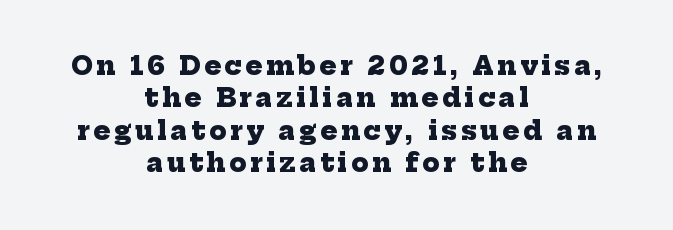
{"bold": "yes", "underline": "no", "align": "center", "line_spacing": "normal", "line_spacing_ratio": 1.3, "glyph_px": 25}
